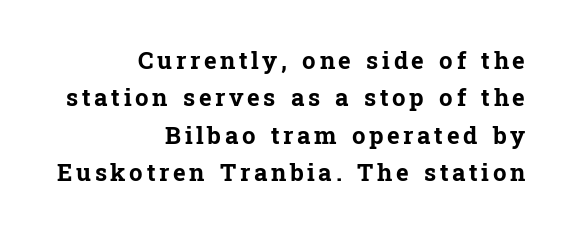
Q: Is the text bold? A: Yes.
Q: Is the text italic (slanted)? A: No, it is upright.
Q: Is the text underlined? A: No.
Q: How is the paragraph aligned? A: Right-aligned.
Q: Is the spacing between lines tight, normal or loose? A: Normal.
